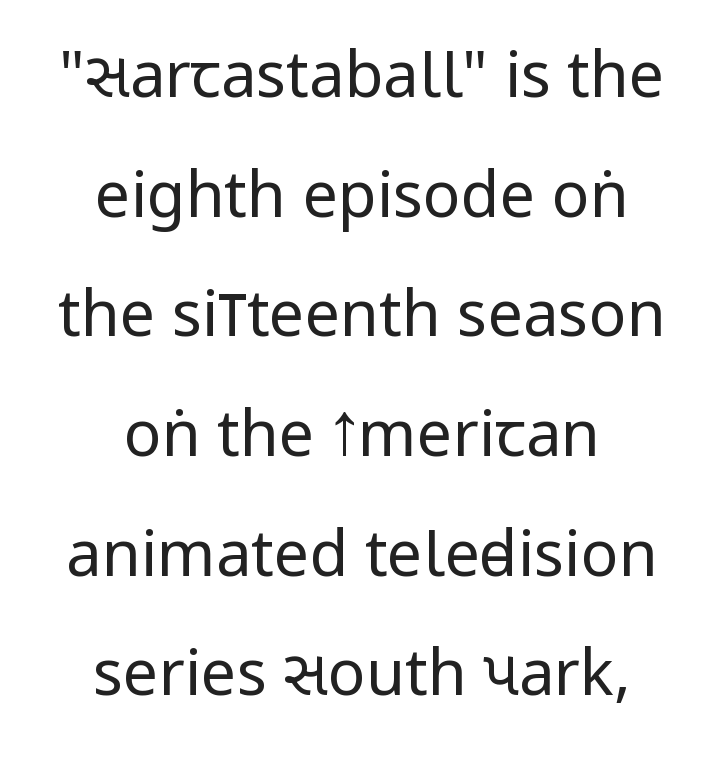
The image shows 63 px regular-weight, condensed sans-serif type, upright; set centered, loose line spacing (1.9x), normal letter spacing, not underlined; low stroke contrast and a large x-height.
